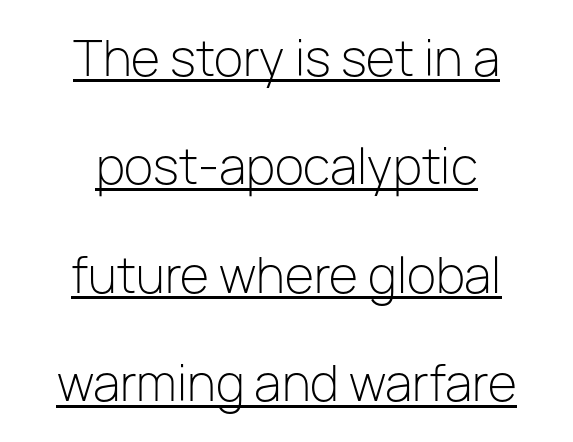
The passage shown has conventional tracking throughout. Type style note: lacks serifs. Emphasis is given by a line drawn under the lettering. Unlike italic type, these characters show no tilt at all. Bold? No — there's no thickening of the strokes.
